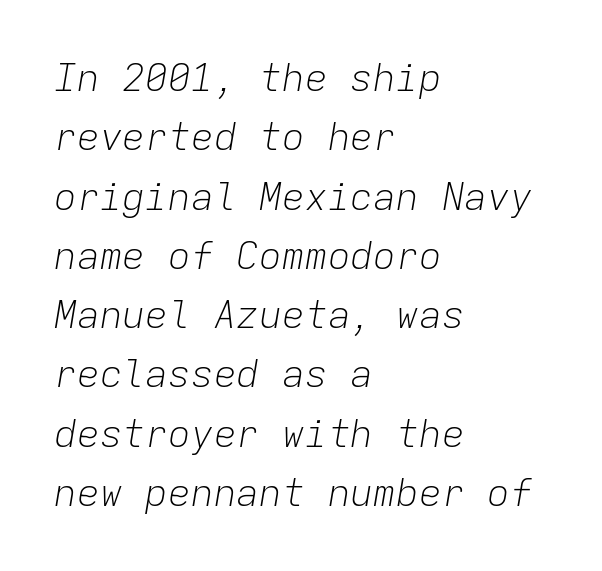
Yep, that's italic — everything's leaning. Caption: multi-line text, flush left, ragged right. These lines are rendered in a fixed-pitch font. Inter-character spacing is left at the font's built-in metrics. Caption: face not bold, strokes unweighted.
